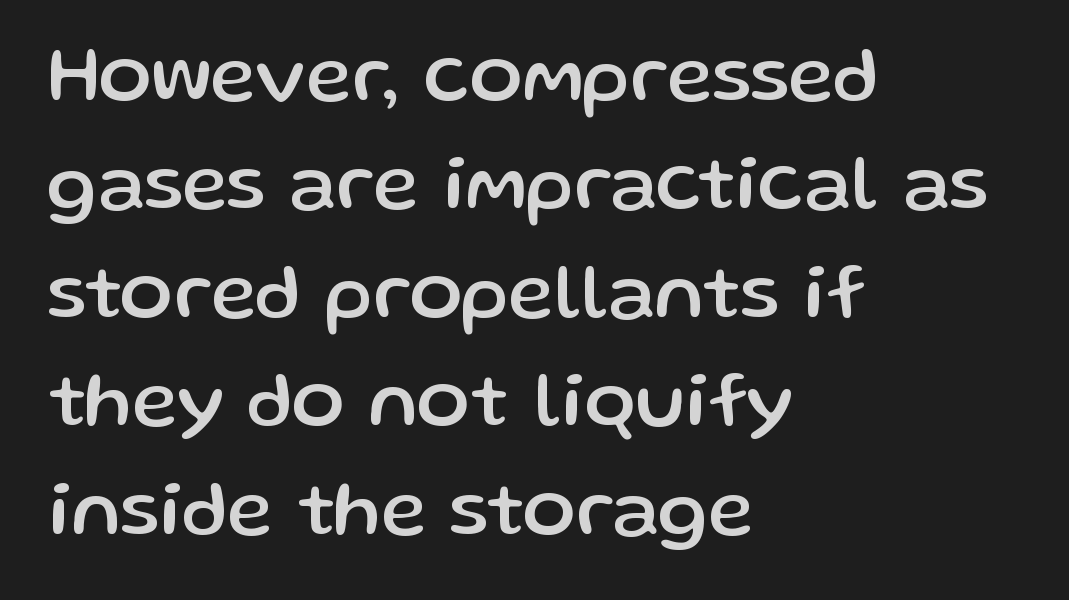
{"serif": "no", "italic": "no", "width": "normal", "stroke_contrast": "low", "x_height": "medium", "monospaced": "no", "underline": "no", "align": "left", "line_spacing": "normal", "line_spacing_ratio": 1.39, "letter_spacing": "normal", "letter_spacing_em": 0.0, "glyph_px": 78}
